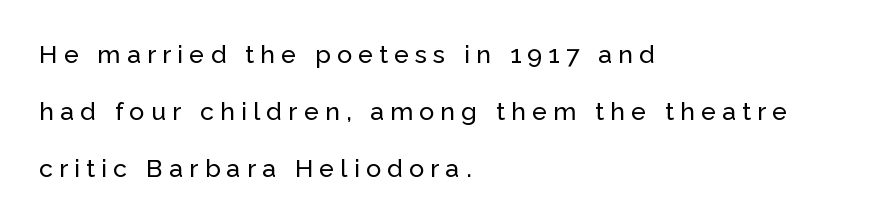
Check the space under the baseline: it is left empty. Designer's note — italics off, roman on. Look at the tracking — it's clearly loosened, letters drifting apart. The block of text is sparse from top to bottom, with ample space between rows. Each line starts at the same left margin while the right side varies.
